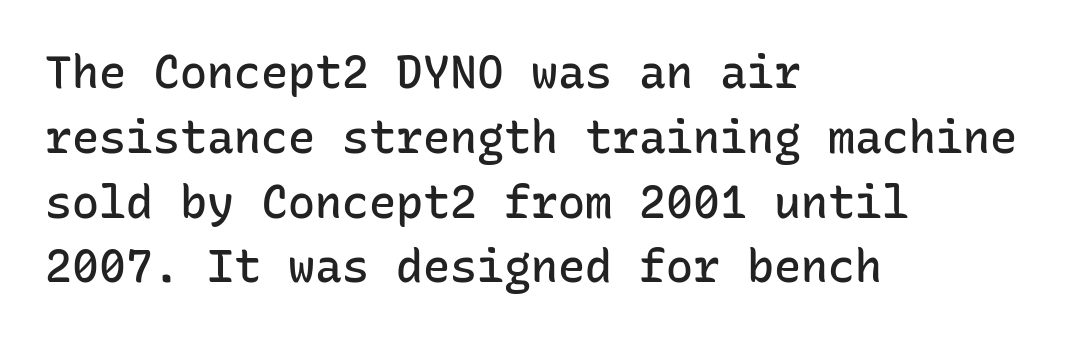
Every character here occupies the same horizontal width, giving the sample a typewriter-like rhythm. Moderately thickened strokes mark this as semibold type. The space directly below the letters is spotless. Honestly, the letter spacing is just normal — you wouldn't notice it. The passage shown stacks its lines at a standard gap. Observe the absence of serifs on each vertical stroke in this sample.
